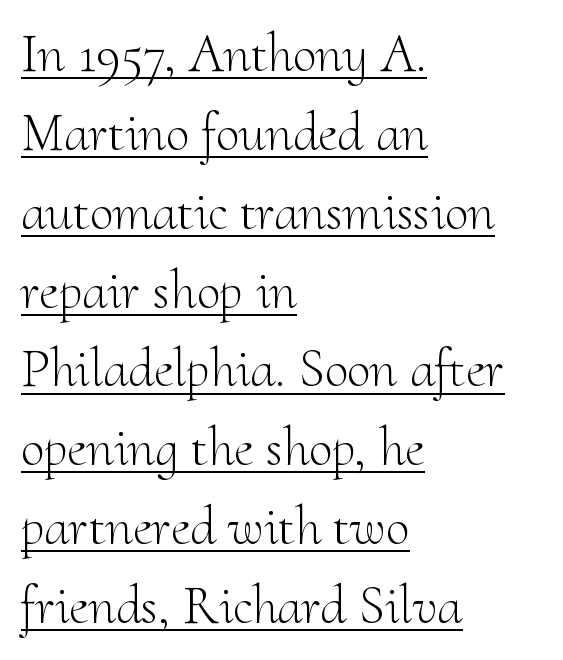
Q: Is the text bold? A: No.
Q: Is the text italic (slanted)? A: No, it is upright.
Q: Is the typeface a serif or a sans-serif typeface? A: Serif.
Q: Is the text underlined? A: Yes.
Q: How is the paragraph aligned? A: Left-aligned.
Q: Is the spacing between letters normal or unusually wide? A: Normal.
Q: Is the spacing between lines tight, normal or loose? A: Normal.
Q: Width (condensed, normal, or wide)? A: Normal.
Q: Stroke contrast? A: Medium.
Q: x-height? A: Small.
Q: Monospaced? A: No.
